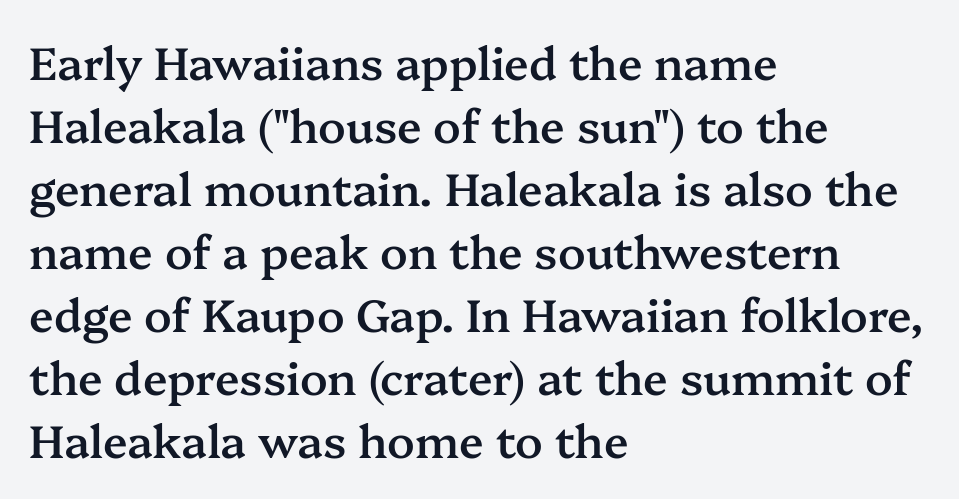
The image shows 45 px semibold serif type, upright; set left-aligned, normal line spacing (1.4x), normal letter spacing, not underlined; medium stroke contrast and a medium x-height.
